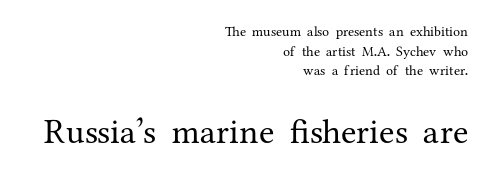
{"serif": "yes", "italic": "no", "bold": "no", "weight": "regular", "width": "normal", "stroke_contrast": "medium", "x_height": "medium", "monospaced": "no", "underline": "no", "align": "right", "line_spacing": "normal", "line_spacing_ratio": 1.4, "letter_spacing": "normal", "letter_spacing_em": 0.0, "larger_block": "second", "size_ratio": 2.5, "glyph_px": 35}
